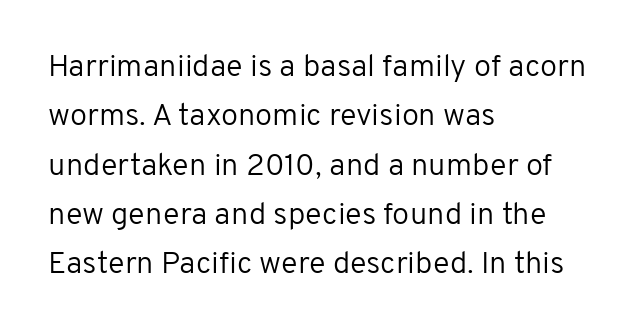
Q: Is the text bold? A: No.
Q: Is the text italic (slanted)? A: No, it is upright.
Q: Is the typeface a serif or a sans-serif typeface? A: Sans-serif.
Q: Is the text underlined? A: No.
Q: How is the paragraph aligned? A: Left-aligned.
Q: Is the spacing between letters normal or unusually wide? A: Normal.
Q: Is the spacing between lines tight, normal or loose? A: Normal.
Q: Width (condensed, normal, or wide)? A: Normal.
Q: Stroke contrast? A: Low.
Q: x-height? A: Medium.
Q: Monospaced? A: No.
